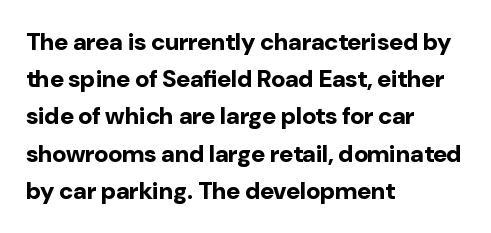
Q: Is the text bold? A: Yes.
Q: Is the text italic (slanted)? A: No, it is upright.
Q: Is the text underlined? A: No.
Q: How is the paragraph aligned? A: Left-aligned.
Q: Is the spacing between letters normal or unusually wide? A: Normal.
Q: Is the spacing between lines tight, normal or loose? A: Normal.
